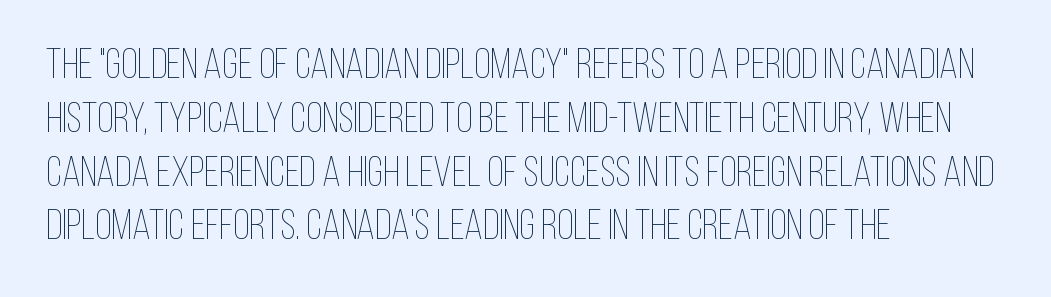
Q: Is the text bold? A: No.
Q: Is the text italic (slanted)? A: No, it is upright.
Q: Is the text underlined? A: No.
Q: How is the paragraph aligned? A: Left-aligned.
Q: Is the spacing between letters normal or unusually wide? A: Normal.
Q: Is the spacing between lines tight, normal or loose? A: Normal.
Q: Width (condensed, normal, or wide)? A: Condensed.
Q: Stroke contrast? A: Low.
Q: x-height? A: Large.
Q: Monospaced? A: No.
